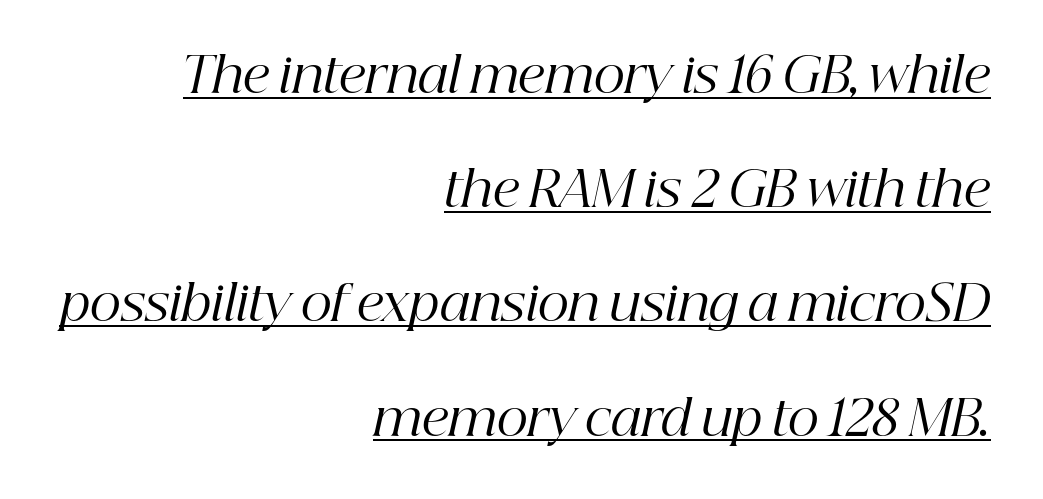
{"serif": "yes", "italic": "yes", "lean": "right", "slant_degrees": 12, "bold": "no", "weight": "regular", "width": "normal", "stroke_contrast": "high", "x_height": "medium", "monospaced": "no", "underline": "yes", "align": "right", "line_spacing": "loose", "line_spacing_ratio": 2.33, "letter_spacing": "normal", "letter_spacing_em": 0.0, "glyph_px": 49}
